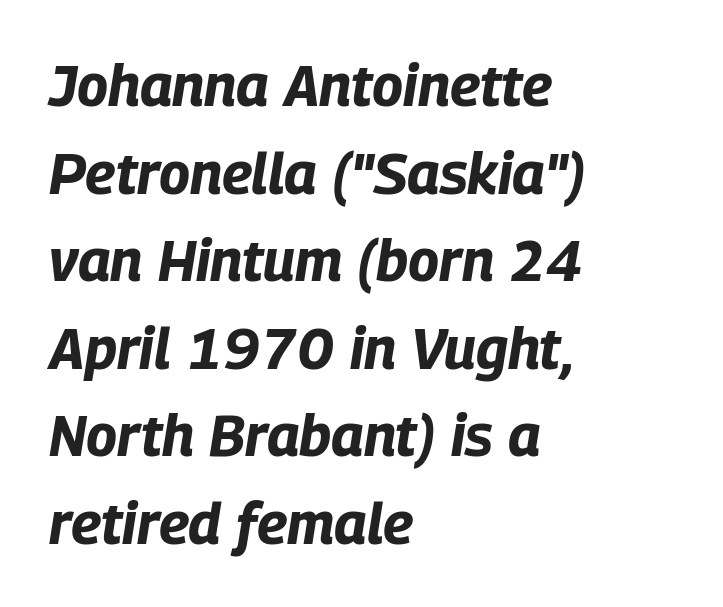
{"italic": "yes", "lean": "right", "slant_degrees": 9, "bold": "yes", "weight": "bold", "width": "condensed", "stroke_contrast": "low", "x_height": "large", "monospaced": "no", "underline": "no", "align": "left", "line_spacing": "normal", "line_spacing_ratio": 1.51, "letter_spacing": "normal", "letter_spacing_em": 0.0, "glyph_px": 58}
